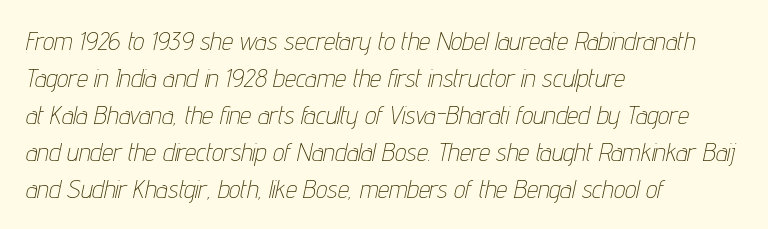
{"italic": "yes", "lean": "right", "slant_degrees": 12, "bold": "no", "underline": "no", "align": "left", "line_spacing": "normal", "line_spacing_ratio": 1.48, "letter_spacing": "normal", "letter_spacing_em": 0.0, "glyph_px": 25}
